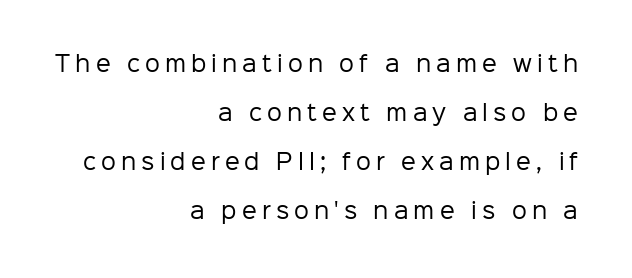
Anything drawn beneath the words? Only blank space. Glyph-to-glyph distance is far greater than everyday printed text. The strokes are not fattened; the text isn't bold. Leading is clearly above the norm, producing a sparse column. Typeset ragged left — the right edge is the straight one. Ordinary non-slanted type is in use.
